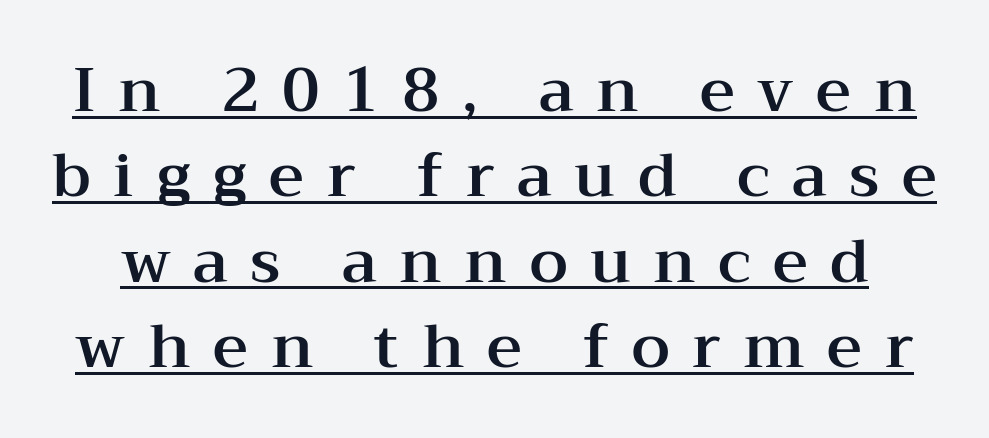
The image shows 61 px wide serif type, upright; set normal line spacing (1.4x), unusually wide letter spacing (+0.37 em), underlined; medium stroke contrast and a medium x-height.
